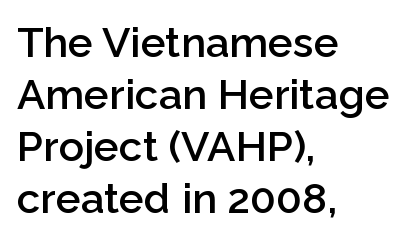
{"serif": "no", "italic": "no", "bold": "semi", "weight": "semibold", "width": "normal", "stroke_contrast": "low", "x_height": "medium", "monospaced": "no", "underline": "no", "align": "left", "line_spacing_ratio": 1.24, "letter_spacing": "normal", "letter_spacing_em": 0.0, "glyph_px": 42}
